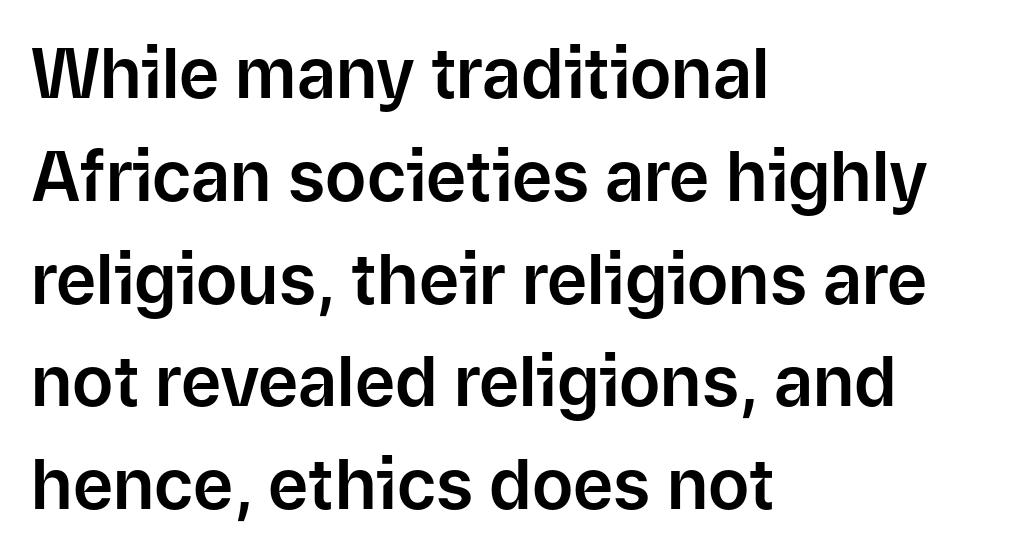
Q: Is the text italic (slanted)? A: No, it is upright.
Q: Is the typeface a serif or a sans-serif typeface? A: Sans-serif.
Q: Is the text underlined? A: No.
Q: How is the paragraph aligned? A: Left-aligned.
Q: Is the spacing between letters normal or unusually wide? A: Normal.
Q: Is the spacing between lines tight, normal or loose? A: Normal.
Q: Width (condensed, normal, or wide)? A: Normal.
Q: Stroke contrast? A: Low.
Q: x-height? A: Medium.
Q: Monospaced? A: No.
